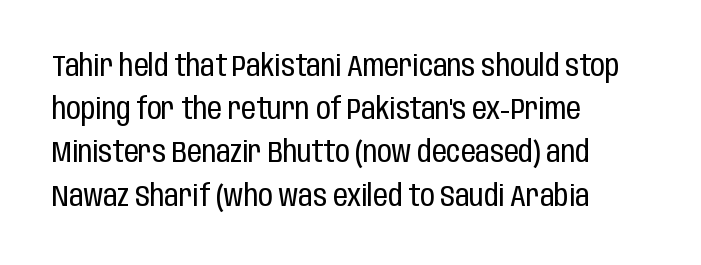
Honestly, there is no underline to notice here at all. Vertical spacing — default. I'd call this a sans setting — the letters go barefoot. This is not heavy type; no bold has been used. The gaps between neighbouring characters are ordinary and unremarkable. This rendering uses left alignment, leaving the right contour irregular.
